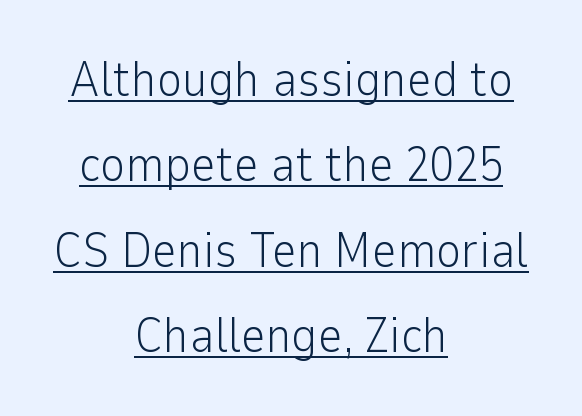
Q: Is the text bold? A: No.
Q: Is the text italic (slanted)? A: No, it is upright.
Q: Is the typeface a serif or a sans-serif typeface? A: Sans-serif.
Q: Is the text underlined? A: Yes.
Q: How is the paragraph aligned? A: Centered.
Q: Is the spacing between letters normal or unusually wide? A: Normal.
Q: Width (condensed, normal, or wide)? A: Normal.
Q: Stroke contrast? A: Low.
Q: x-height? A: Medium.
Q: Monospaced? A: No.
